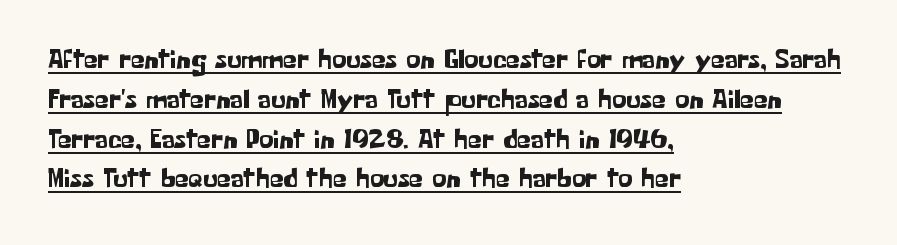
{"serif": "no", "italic": "no", "width": "normal", "stroke_contrast": "low", "x_height": "medium", "monospaced": "no", "underline": "yes", "align": "left", "line_spacing": "normal", "line_spacing_ratio": 1.42, "letter_spacing": "normal", "letter_spacing_em": 0.0, "glyph_px": 28}
